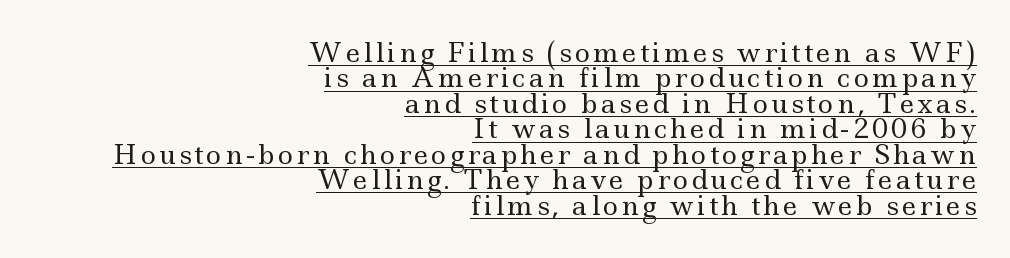
Notice how descenders almost collide with the ascenders below — that's tight leading. Quick note: underline on. Is the stroke heavy? The answer is a plain regular-or-lighter. Notice how the stems are strictly vertical — no italics here. Casual observation: everything's shoved over to the right.
